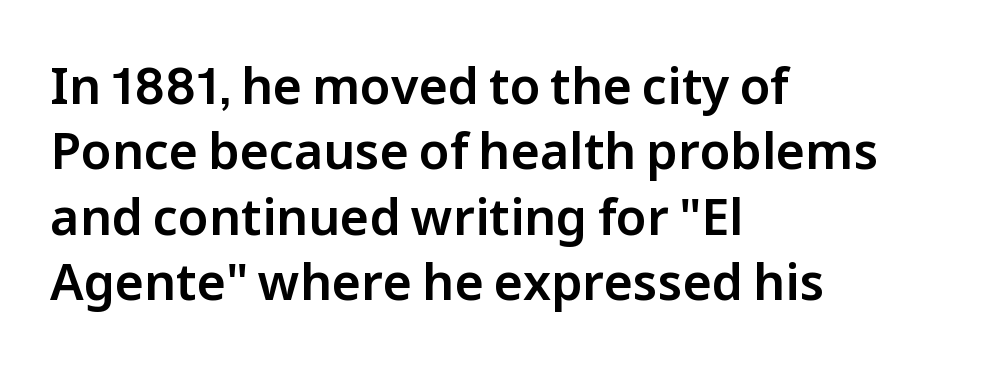
Q: Is the text italic (slanted)? A: No, it is upright.
Q: Is the typeface a serif or a sans-serif typeface? A: Sans-serif.
Q: Is the text underlined? A: No.
Q: How is the paragraph aligned? A: Left-aligned.
Q: Is the spacing between letters normal or unusually wide? A: Normal.
Q: Is the spacing between lines tight, normal or loose? A: Normal.
Q: Width (condensed, normal, or wide)? A: Normal.
Q: Stroke contrast? A: Low.
Q: x-height? A: Medium.
Q: Monospaced? A: No.
